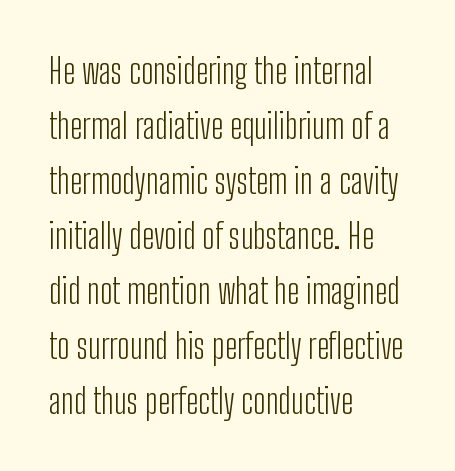
Look at the tracking — it's just the regular setting, nothing added. Short and long lines alike share a common starting point at left. Is the stroke heavy? The answer is a plain regular-or-lighter. Here the designer chose a conventional face with non-uniform glyph widths.
